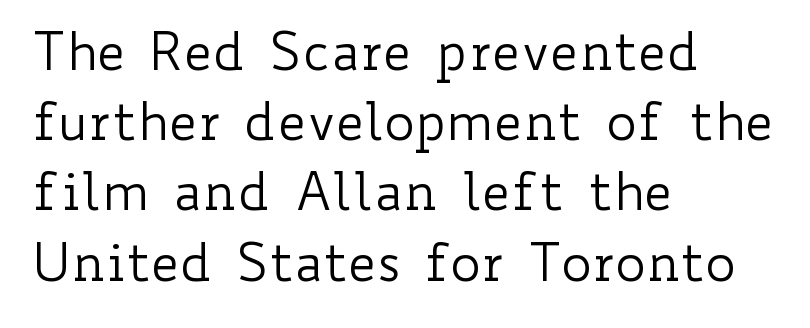
Q: Is the text bold? A: No.
Q: Is the text italic (slanted)? A: No, it is upright.
Q: Is the text underlined? A: No.
Q: How is the paragraph aligned? A: Left-aligned.
Q: Is the spacing between letters normal or unusually wide? A: Normal.
Q: Is the spacing between lines tight, normal or loose? A: Normal.
Q: Width (condensed, normal, or wide)? A: Wide.
Q: Stroke contrast? A: Low.
Q: x-height? A: Small.
Q: Monospaced? A: No.
